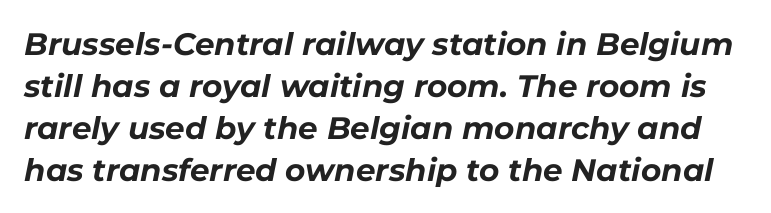
{"italic": "yes", "lean": "right", "slant_degrees": 11, "bold": "yes", "weight": "bold", "width": "normal", "stroke_contrast": "low", "x_height": "medium", "monospaced": "no", "underline": "no", "line_spacing": "normal", "line_spacing_ratio": 1.35, "letter_spacing": "normal", "letter_spacing_em": 0.0, "glyph_px": 31}
